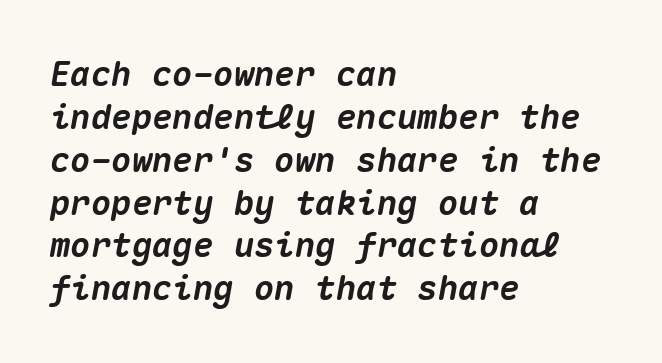
The image shows 34 px heavy type, italic (leaning right), monospaced; set left-aligned, normal line spacing (1.26x), normal letter spacing, not underlined; medium stroke contrast and a medium x-height.
